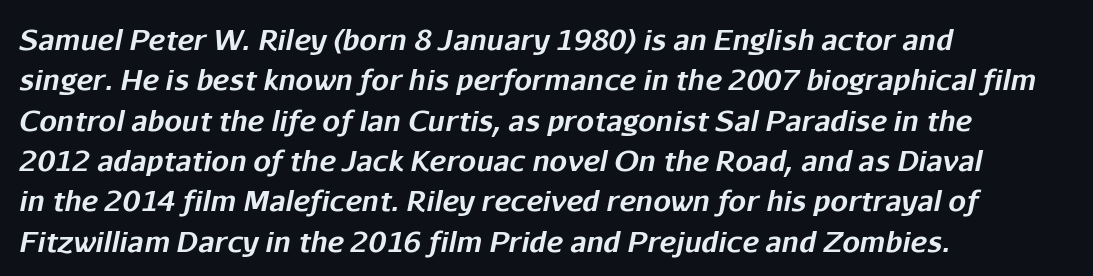
{"italic": "yes", "lean": "right", "slant_degrees": 11, "bold": "yes", "weight": "bold", "width": "normal", "stroke_contrast": "low", "x_height": "medium", "monospaced": "no", "underline": "no", "align": "left", "line_spacing": "normal", "line_spacing_ratio": 1.44, "letter_spacing": "normal", "letter_spacing_em": 0.0, "glyph_px": 28}
